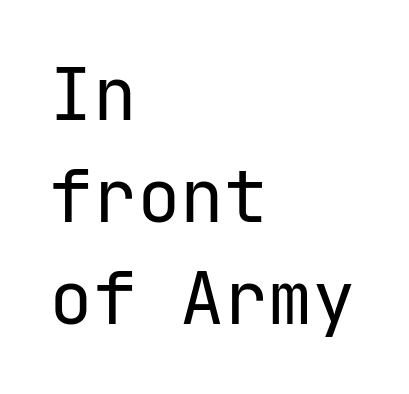
The image shows 73 px regular-weight sans-serif type, upright, monospaced; set left-aligned, normal line spacing (1.4x), normal letter spacing, not underlined; low stroke contrast and a medium x-height.
